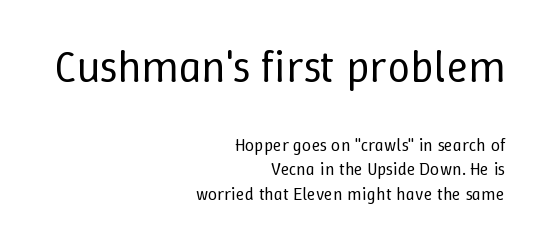
Quick note: interline space is typical. These lines are set flush right with a ragged left edge. Character widths vary here, with narrow letters taking less room than wide ones. Every character sits straight up, as roman type does.
